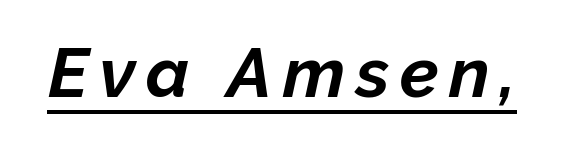
The image shows 70 px bold type, italic (leaning right); set underlined; low stroke contrast and a medium x-height.
